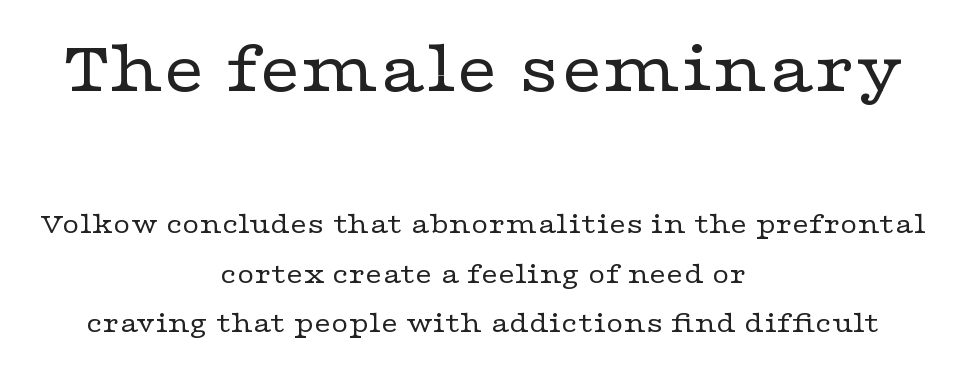
The image shows 74 px regular-weight, wide serif type, upright; set centered, normal line spacing (1.65x), normal letter spacing, not underlined; the first (top) block is 2.47x larger; low stroke contrast and a medium x-height.
